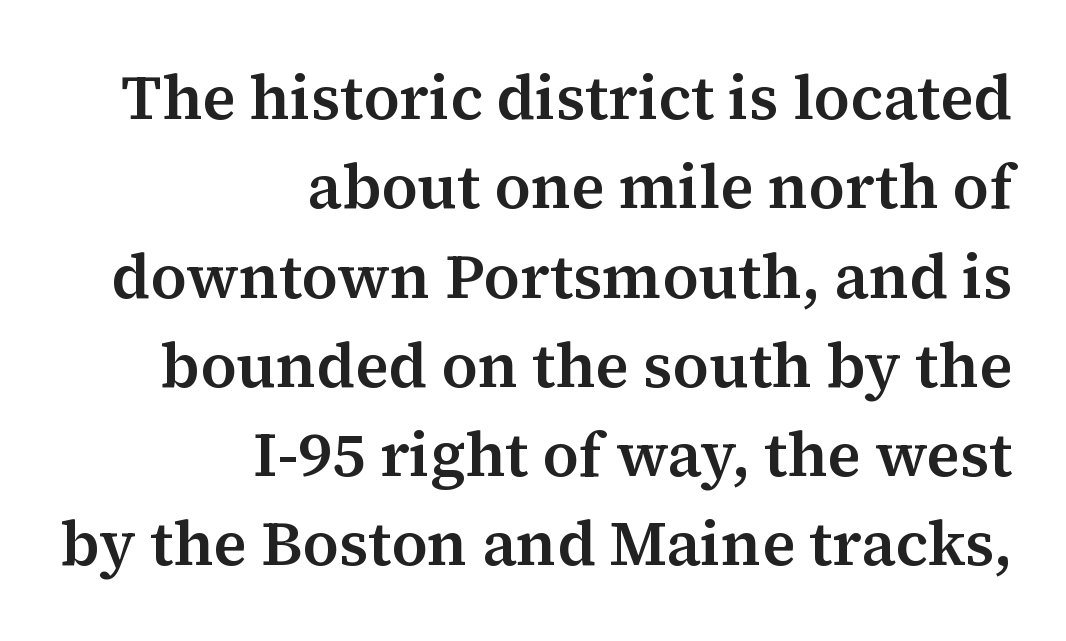
Q: Is the text italic (slanted)? A: No, it is upright.
Q: Is the typeface a serif or a sans-serif typeface? A: Serif.
Q: Is the text underlined? A: No.
Q: How is the paragraph aligned? A: Right-aligned.
Q: Is the spacing between letters normal or unusually wide? A: Normal.
Q: Is the spacing between lines tight, normal or loose? A: Normal.
Q: Width (condensed, normal, or wide)? A: Normal.
Q: Stroke contrast? A: Medium.
Q: x-height? A: Medium.
Q: Monospaced? A: No.
